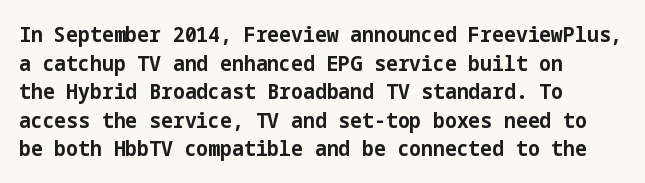
{"italic": "no", "bold": "yes", "underline": "no", "align": "left", "line_spacing": "normal", "line_spacing_ratio": 1.36, "letter_spacing": "normal", "letter_spacing_em": 0.0, "glyph_px": 21}
